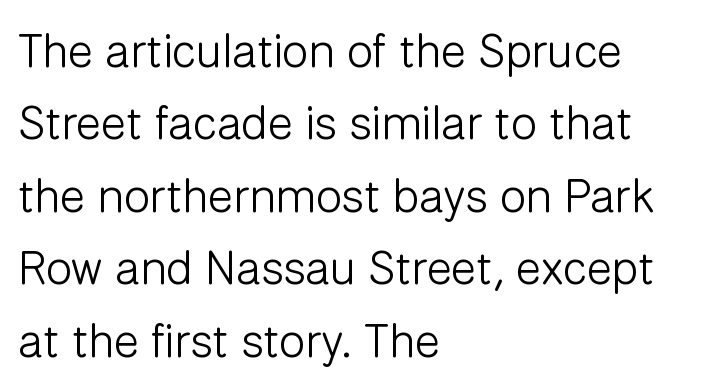
{"serif": "no", "italic": "no", "bold": "no", "weight": "light", "width": "normal", "stroke_contrast": "low", "x_height": "medium", "monospaced": "no", "underline": "no", "align": "left", "line_spacing": "normal", "line_spacing_ratio": 1.54, "letter_spacing": "normal", "letter_spacing_em": 0.0, "glyph_px": 47}
